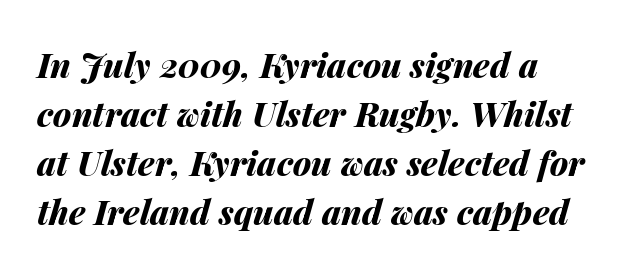
Pretty heavy lettering here — definitely bold. A typesetter would call this proportional, since set widths differ per character. These lines are set flush left with a ragged right edge. A bare baseline throughout the passage. Is there much room between lines? A standard amount, neither cramped nor airy.
